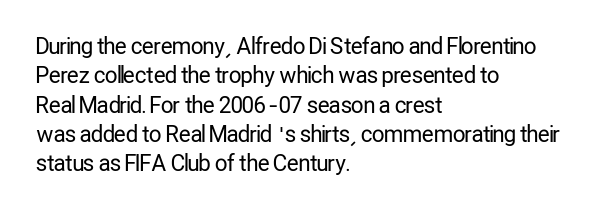
Caption: face not bold, strokes unweighted. Whoever set this chose a conventional vertical rhythm. This sample uses plain, unmodified letter spacing. The lettering stays uniformly vertical, giving the passage a roman look. Rule under the text: the space is simply empty.
